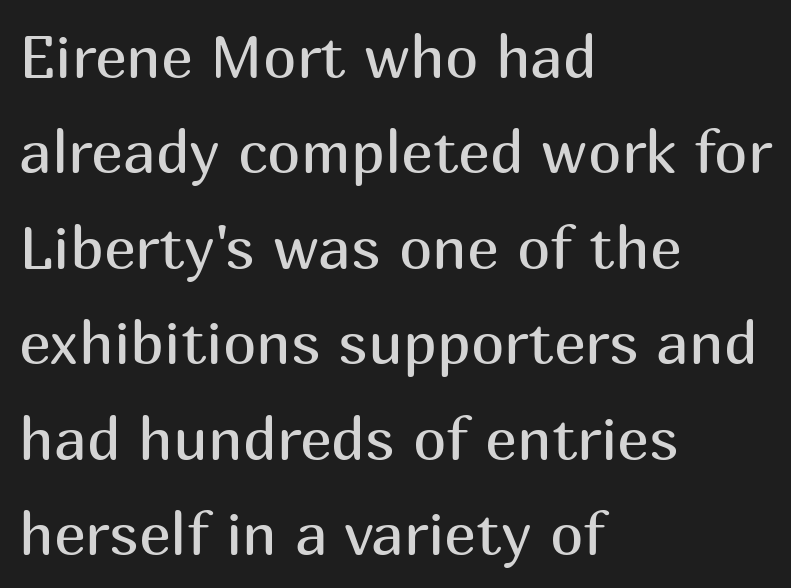
The image shows 60 px regular-weight sans-serif type, upright; set left-aligned, normal line spacing (1.59x), normal letter spacing, not underlined; medium stroke contrast and a medium x-height.
